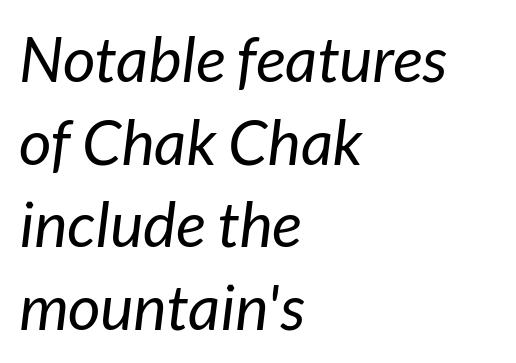
Q: Is the text bold? A: No.
Q: Is the text italic (slanted)? A: Yes, it leans right by about 7 degrees.
Q: Is the text underlined? A: No.
Q: How is the paragraph aligned? A: Left-aligned.
Q: Is the spacing between letters normal or unusually wide? A: Normal.
Q: Is the spacing between lines tight, normal or loose? A: Normal.
Q: Width (condensed, normal, or wide)? A: Normal.
Q: Stroke contrast? A: Low.
Q: x-height? A: Medium.
Q: Monospaced? A: No.
